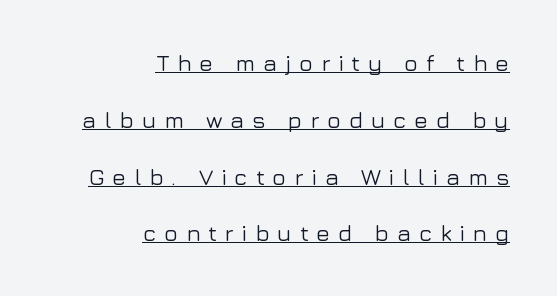
{"italic": "no", "underline": "yes", "align": "right", "line_spacing": "loose", "line_spacing_ratio": 2.47, "letter_spacing": "wide", "letter_spacing_em": 0.34, "glyph_px": 23}
